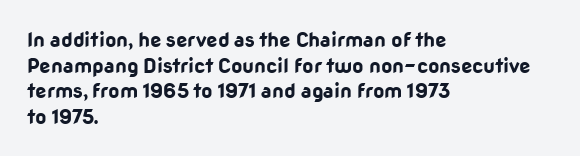
The image shows 20 px bold type, upright; set left-aligned, normal line spacing (1.28x), normal letter spacing, not underlined.
